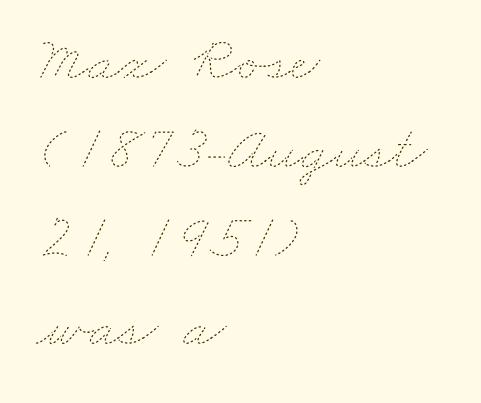
Q: Is the text bold? A: No.
Q: Is the text underlined? A: No.
Q: How is the paragraph aligned? A: Left-aligned.
Q: Is the spacing between letters normal or unusually wide? A: Normal.
Q: Is the spacing between lines tight, normal or loose? A: Normal.
Q: Width (condensed, normal, or wide)? A: Wide.
Q: Stroke contrast? A: Low.
Q: x-height? A: Small.
Q: Monospaced? A: No.
